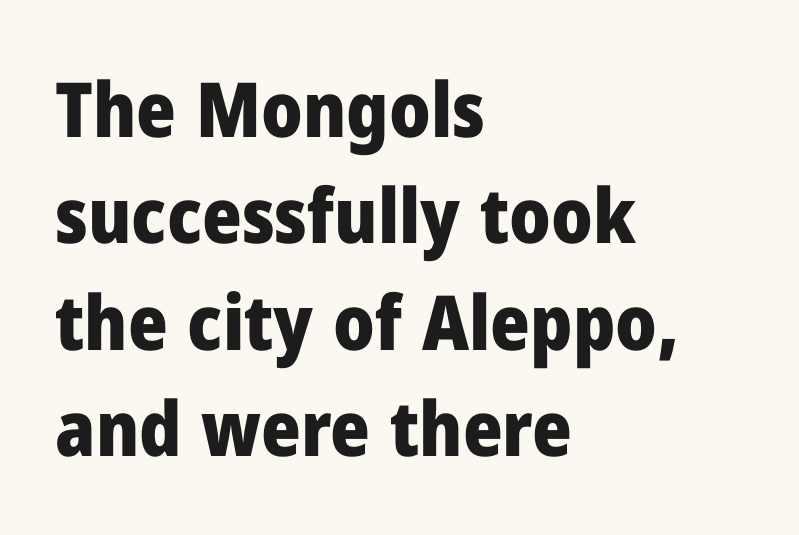
{"serif": "no", "italic": "no", "bold": "yes", "weight": "heavy", "width": "normal", "stroke_contrast": "low", "x_height": "medium", "monospaced": "no", "underline": "no", "align": "left", "line_spacing": "normal", "line_spacing_ratio": 1.4, "letter_spacing": "normal", "letter_spacing_em": 0.0, "glyph_px": 76}
